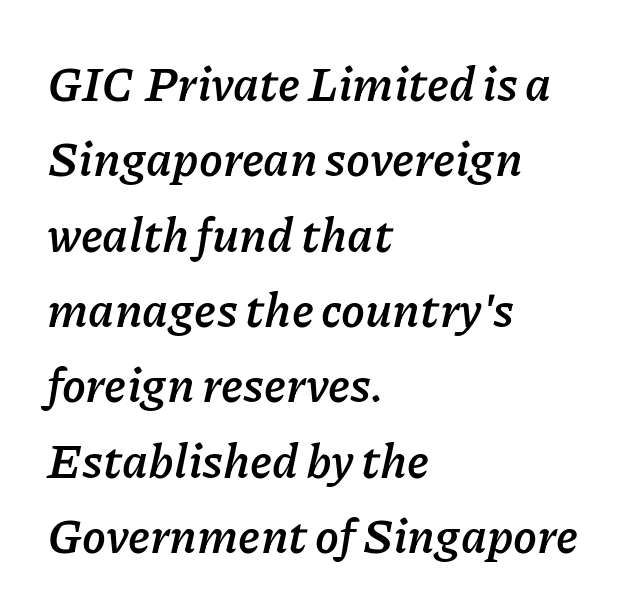
No word sits above an underline. The passage shown stacks its lines at a standard gap. There is no visible air inserted between adjacent glyphs. Typeset ragged right — the left edge is the straight one.
